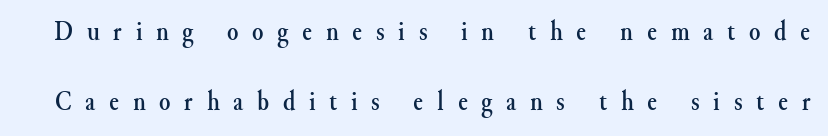
The image shows 29 px serif type, upright; set loose line spacing (2.4x), unusually wide letter spacing (+0.47 em), not underlined; medium stroke contrast and a small x-height.
